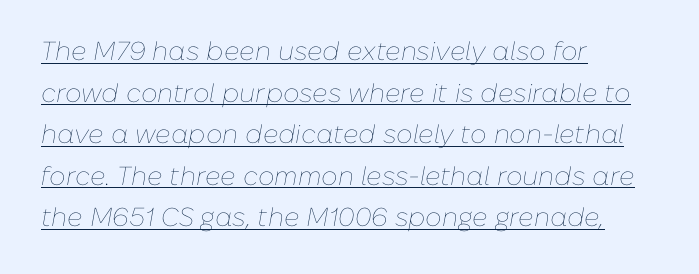
The image shows 26 px text type, italic (leaning right); set left-aligned, normal line spacing (1.6x), normal letter spacing, underlined.
